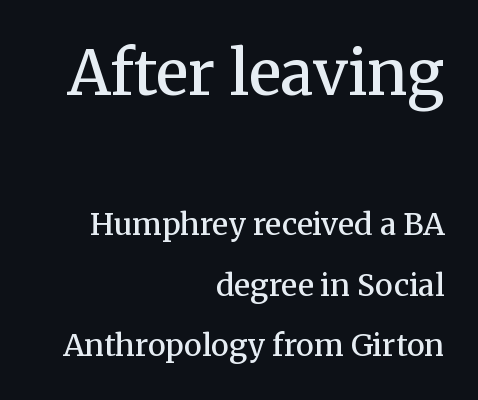
Notice the wide empty band between every row — that's loose leading. Glyph-to-glyph distance matches everyday printed text. Words float on clear page, feet unadorned. A flush-right, rag-left setting is used for this passage.
